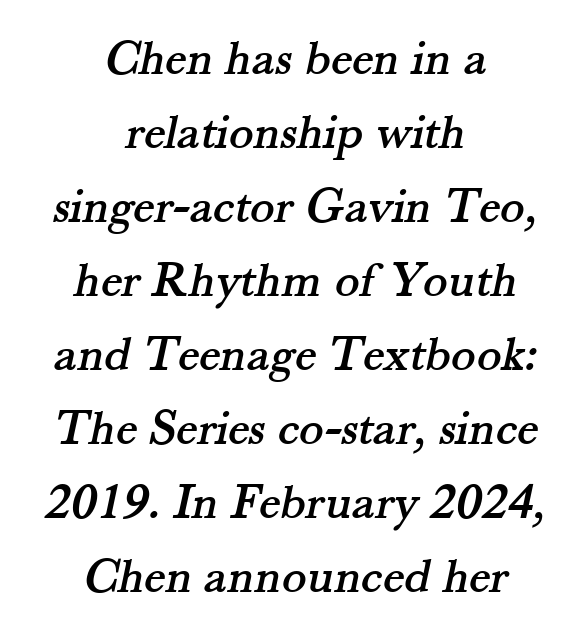
Q: Is the typeface a serif or a sans-serif typeface? A: Serif.
Q: Is the text underlined? A: No.
Q: How is the paragraph aligned? A: Centered.
Q: Is the spacing between letters normal or unusually wide? A: Normal.
Q: Is the spacing between lines tight, normal or loose? A: Normal.
Q: Width (condensed, normal, or wide)? A: Normal.
Q: Stroke contrast? A: Medium.
Q: x-height? A: Small.
Q: Monospaced? A: No.
